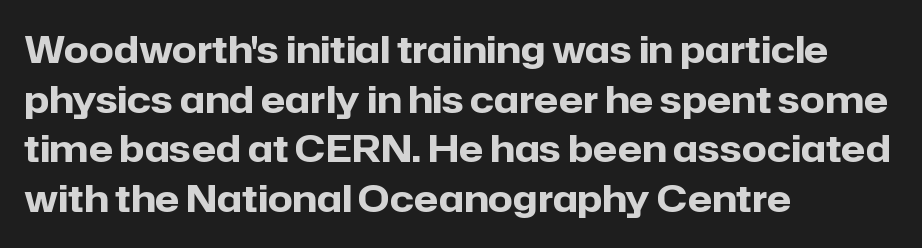
Serifs: no, the terminals of the letterforms are clean. The lines are quadded left. Stroke thickness is high; the sample reads as a true bold. One glance says typical: line gaps are just what's usual. Think of a printed novel: that variable character pitch is what you see here.
